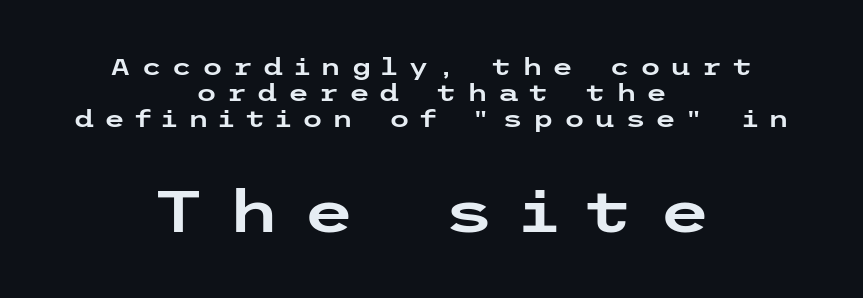
Q: Is the text italic (slanted)? A: No, it is upright.
Q: Is the typeface a serif or a sans-serif typeface? A: Sans-serif.
Q: Is the text underlined? A: No.
Q: How is the paragraph aligned? A: Centered.
Q: Is the spacing between letters normal or unusually wide? A: Unusually wide.
Q: Is the spacing between lines tight, normal or loose? A: Tight.
Q: Which block of text is set in a larger size, the first (top) or the second (bottom)? A: The second (bottom) one.
Q: Width (condensed, normal, or wide)? A: Wide.
Q: Stroke contrast? A: Low.
Q: x-height? A: Medium.
